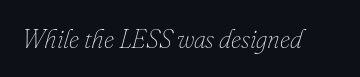
This rendering leaves character spacing at its baseline value. No letter is thick-stroked: the sample isn't bold. Descenders hang freely into open space. Every character sits at an angle, as italics do.
